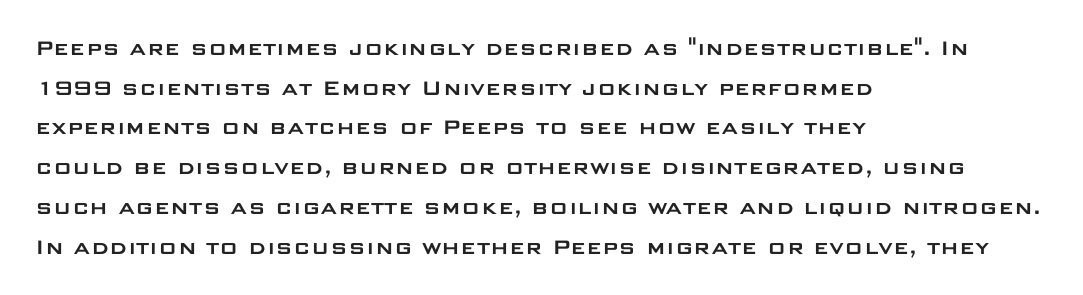
{"italic": "no", "underline": "no", "align": "left", "line_spacing": "normal", "line_spacing_ratio": 1.59, "letter_spacing": "normal", "letter_spacing_em": 0.0, "glyph_px": 25}
